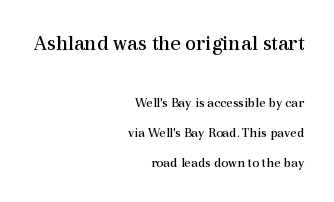
The image shows 22 px text type, upright; set right-aligned, loose line spacing (2.13x), normal letter spacing, not underlined; the first (top) block is 1.57x larger.
